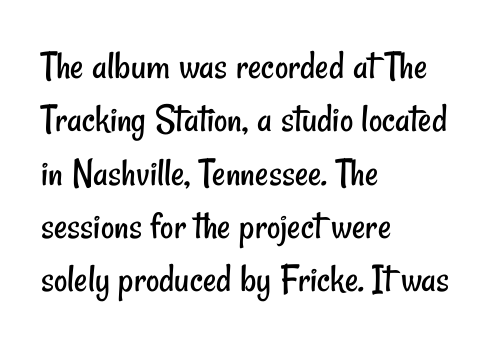
{"serif": "no", "bold": "no", "weight": "regular", "width": "condensed", "stroke_contrast": "low", "x_height": "small", "monospaced": "no", "underline": "no", "align": "left", "line_spacing": "normal", "line_spacing_ratio": 1.3, "letter_spacing": "normal", "letter_spacing_em": 0.0, "glyph_px": 41}
